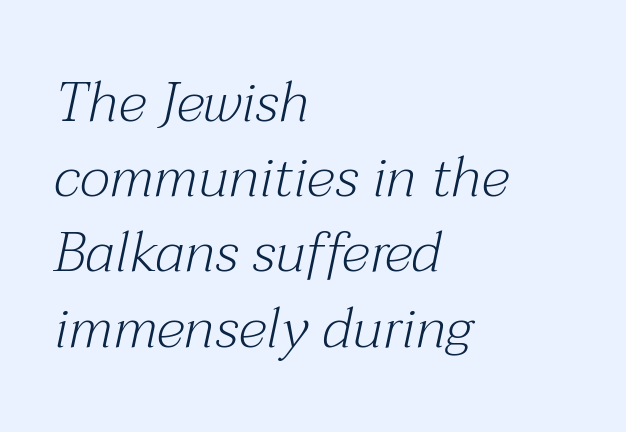
{"serif": "yes", "italic": "yes", "lean": "right", "slant_degrees": 12, "bold": "no", "weight": "light", "width": "normal", "stroke_contrast": "medium", "x_height": "medium", "monospaced": "no", "underline": "no", "align": "left", "line_spacing": "normal", "line_spacing_ratio": 1.32, "letter_spacing": "normal", "letter_spacing_em": 0.0, "glyph_px": 57}
